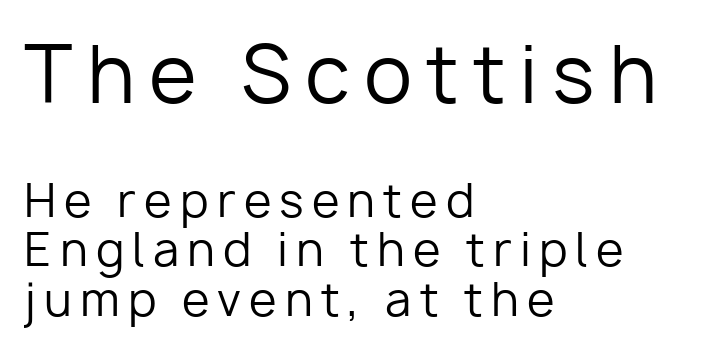
The image shows 78 px regular-weight sans-serif type, upright; set left-aligned, tight line spacing (1.09x), not underlined; the first (top) block is 1.73x larger; low stroke contrast and a medium x-height.
